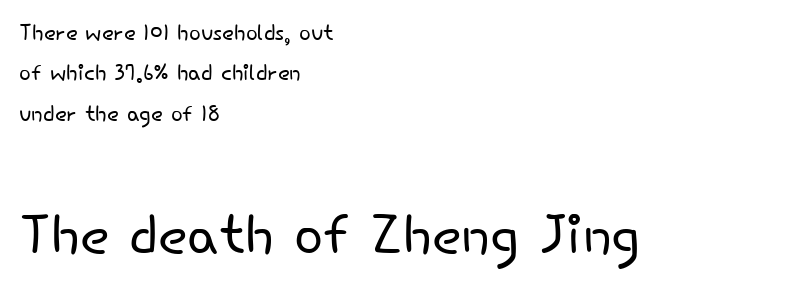
{"serif": "no", "italic": "no", "bold": "no", "weight": "light", "width": "normal", "stroke_contrast": "low", "x_height": "small", "monospaced": "no", "underline": "no", "align": "left", "line_spacing": "normal", "line_spacing_ratio": 1.3, "letter_spacing": "normal", "letter_spacing_em": 0.0, "larger_block": "second", "size_ratio": 2.48, "glyph_px": 77}
